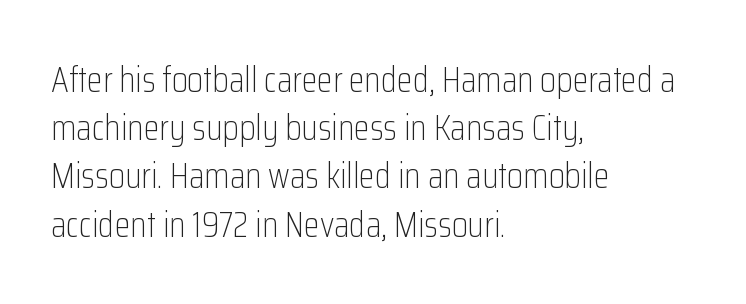
In terms of letterform style, serifs are entirely absent. Looks like regular typesetting: each glyph gets only the width it needs. Characters remain perfectly vertical along every line. Evenly set lines give the paragraph a standard silhouette.
